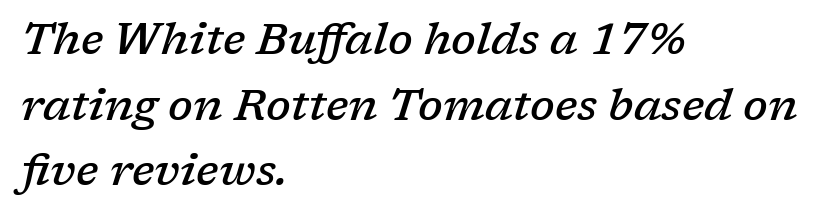
I'd call this a serif setting — the letters wear small feet. Strokes here are thickened, but only to semibold level. The letters advance in unequal steps, a hallmark of proportional type. This rendering uses left alignment, leaving the right contour irregular.
